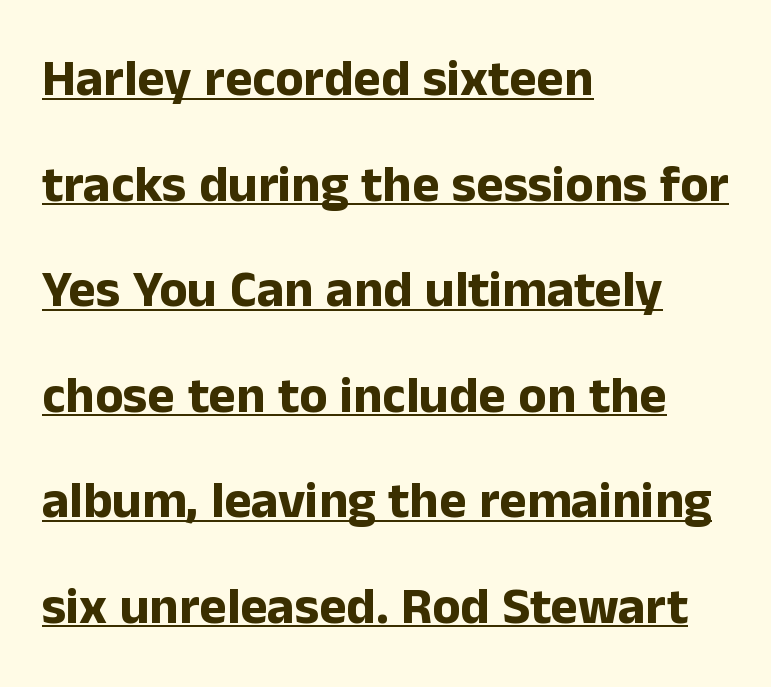
The lines are quadded left. Varying glyph widths throughout — classic text-font behaviour. The rendering shows plain stroke endings on the letterforms — a sans-serif design. Beneath each row of characters lies a ruled line. Caption: standard tracking, unaltered. Notice the wide empty band between every row — that's loose leading.
